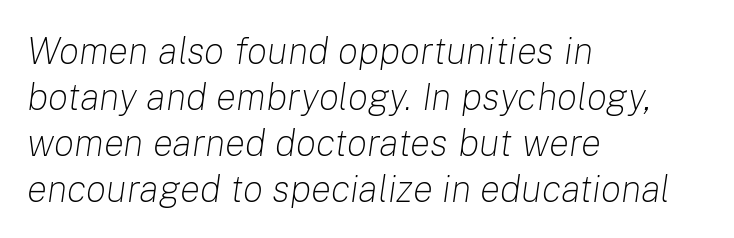
Q: Is the text bold? A: No.
Q: Is the text italic (slanted)? A: Yes, it leans right by about 8 degrees.
Q: Is the text underlined? A: No.
Q: How is the paragraph aligned? A: Left-aligned.
Q: Is the spacing between letters normal or unusually wide? A: Normal.
Q: Width (condensed, normal, or wide)? A: Normal.
Q: Stroke contrast? A: Low.
Q: x-height? A: Medium.
Q: Monospaced? A: No.
